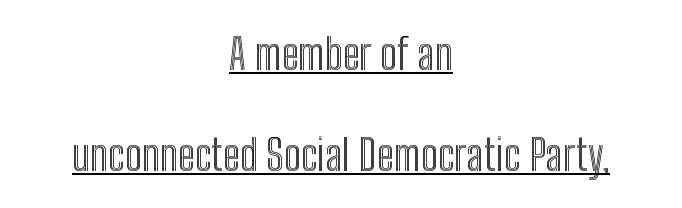
The image shows 43 px condensed type, upright; set centered, loose line spacing (2.34x), normal letter spacing, underlined; a medium x-height.
